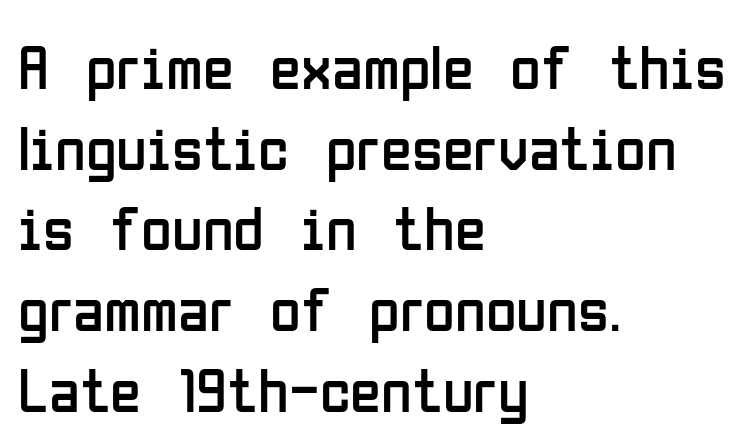
{"serif": "no", "italic": "no", "bold": "no", "weight": "regular", "width": "condensed", "stroke_contrast": "low", "x_height": "medium", "monospaced": "no", "underline": "no", "align": "left", "line_spacing": "normal", "line_spacing_ratio": 1.28, "letter_spacing": "normal", "letter_spacing_em": 0.0, "glyph_px": 63}
